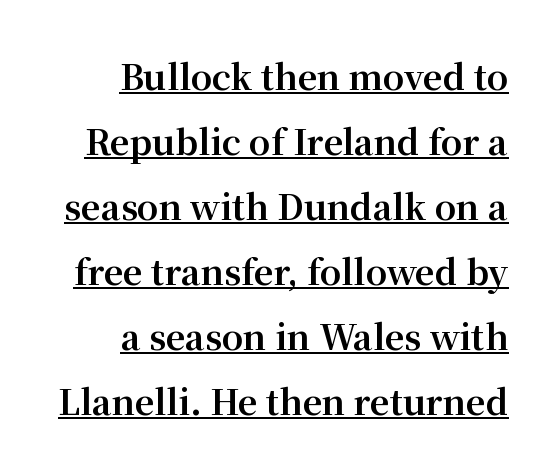
The image shows 34 px bold serif type, upright; set right-aligned, loose line spacing (1.91x), normal letter spacing, underlined; medium stroke contrast and a medium x-height.
